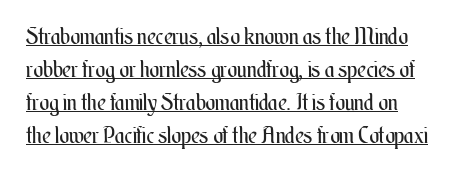
The weight would be labelled regular, book, light, or lighter still. Decoration check: the copy is underlined. A typesetter would call this leading conventional body-copy spacing. Designer's note — italics off, roman on.
